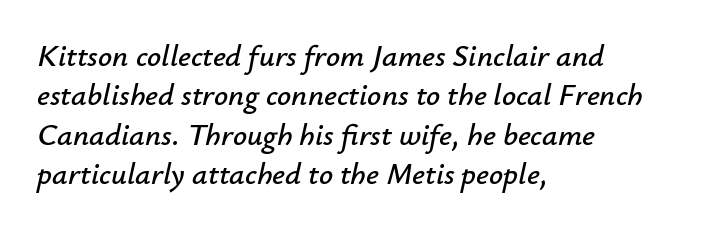
The image shows 31 px text type, italic (leaning right); set left-aligned, normal line spacing (1.27x), normal letter spacing, not underlined; low stroke contrast and a small x-height.
